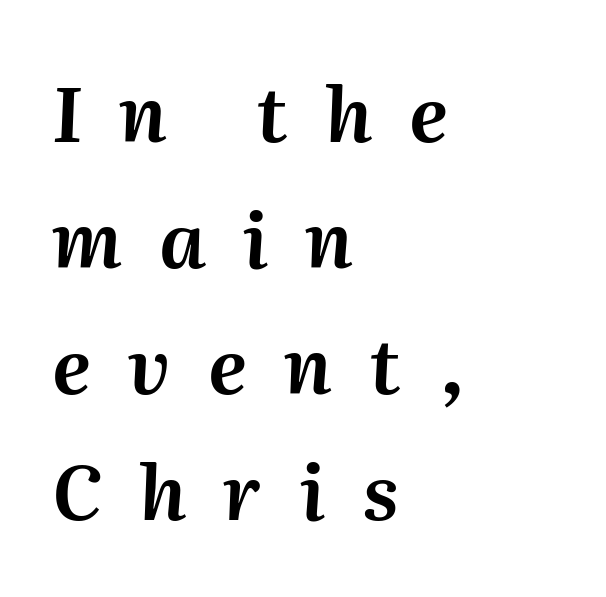
Q: Is the text italic (slanted)? A: Yes, it leans right by about 2 degrees.
Q: Is the text underlined? A: No.
Q: How is the paragraph aligned? A: Left-aligned.
Q: Is the spacing between letters normal or unusually wide? A: Unusually wide.
Q: Is the spacing between lines tight, normal or loose? A: Normal.
Q: Width (condensed, normal, or wide)? A: Normal.
Q: Stroke contrast? A: Medium.
Q: x-height? A: Medium.
Q: Monospaced? A: No.
